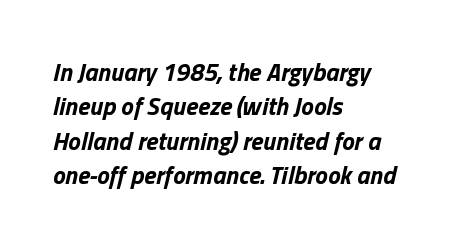
The rendering uses a moderate line-height, typical for paragraphs. In terms of posture, this sample is oblique. The zone under the glyphs is completely vacant. The passage is arranged the way most books set body copy — flush left. Heavy, bold letterforms.
